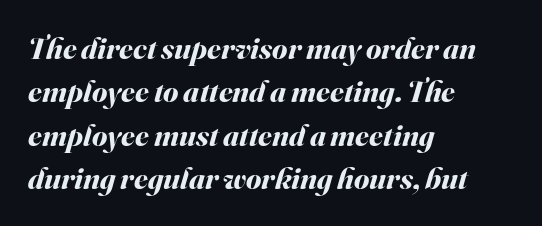
The image shows 31 px bold type, italic (leaning right); set left-aligned, normal line spacing (1.4x), normal letter spacing, not underlined; medium stroke contrast and a small x-height.
